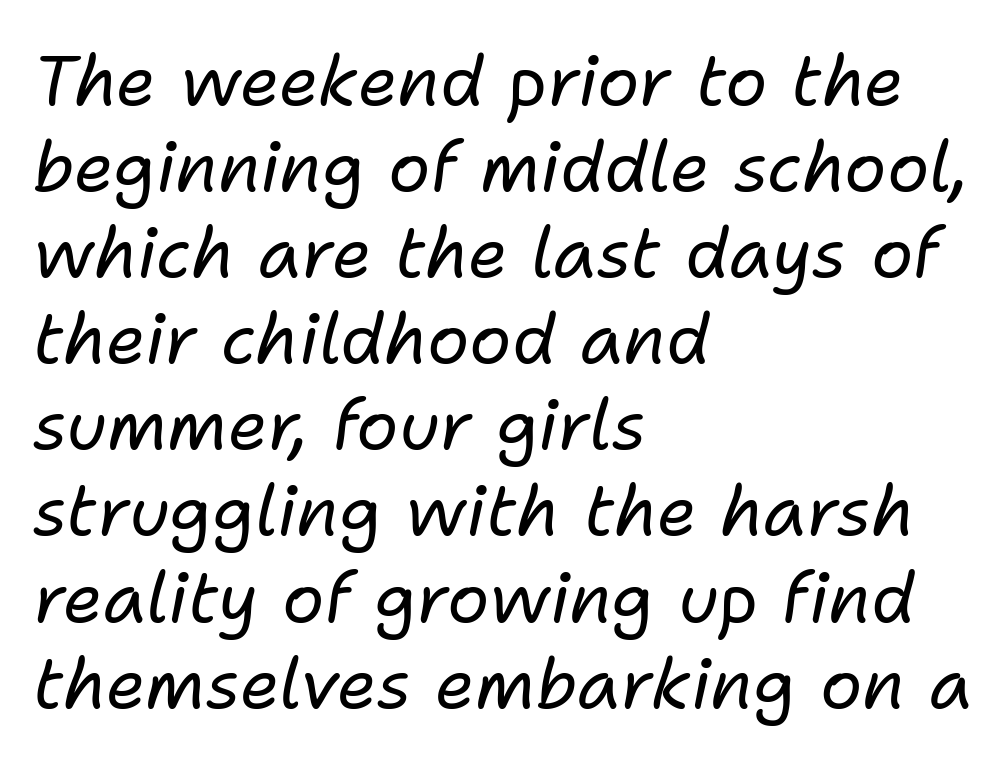
{"italic": "yes", "lean": "right", "slant_degrees": 11, "bold": "no", "weight": "regular", "width": "normal", "stroke_contrast": "low", "x_height": "medium", "monospaced": "no", "underline": "no", "align": "left", "line_spacing_ratio": 1.23, "letter_spacing": "normal", "letter_spacing_em": 0.0, "glyph_px": 70}
